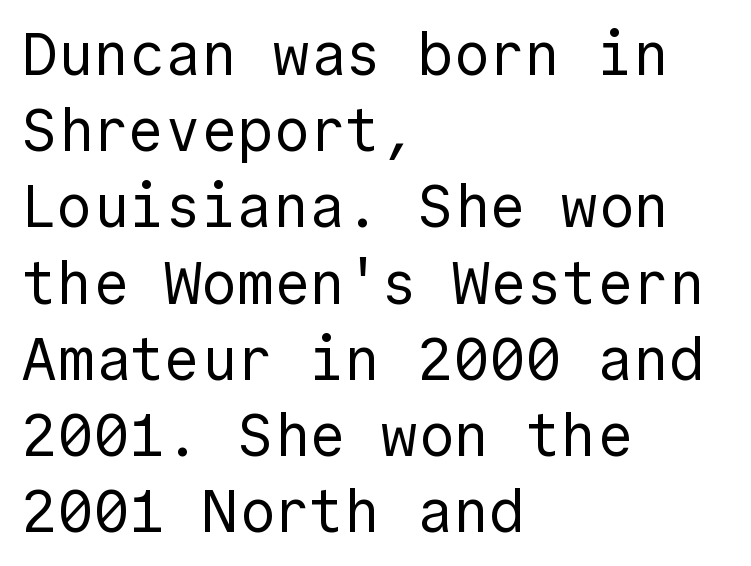
Q: Is the text bold? A: No.
Q: Is the text italic (slanted)? A: No, it is upright.
Q: Is the typeface a serif or a sans-serif typeface? A: Sans-serif.
Q: Is the text underlined? A: No.
Q: How is the paragraph aligned? A: Left-aligned.
Q: Is the spacing between letters normal or unusually wide? A: Normal.
Q: Is the spacing between lines tight, normal or loose? A: Normal.
Q: Width (condensed, normal, or wide)? A: Normal.
Q: x-height? A: Medium.
